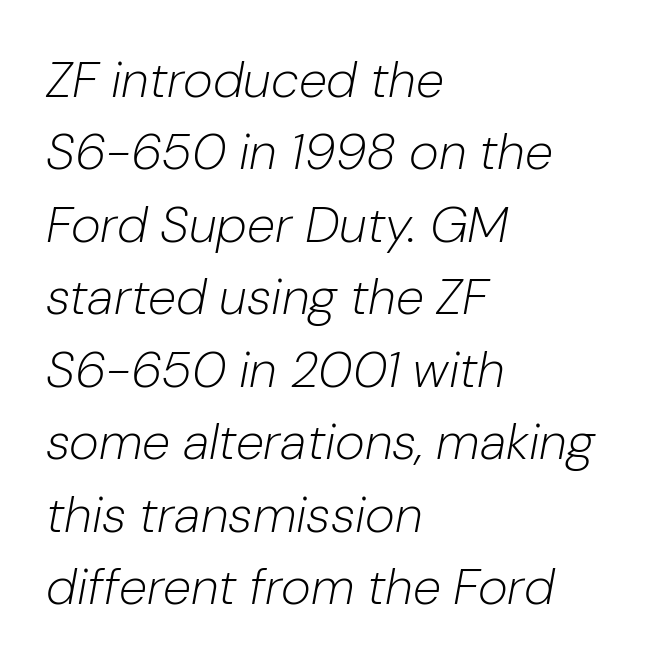
The image shows 51 px light type, italic (leaning right); set left-aligned, normal line spacing (1.42x), normal letter spacing, not underlined; low stroke contrast and a medium x-height.
